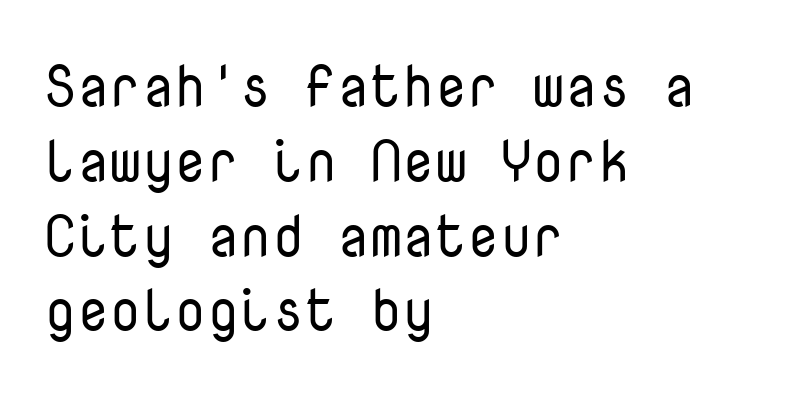
The image shows 58 px regular-weight sans-serif type, upright, monospaced; set left-aligned, normal line spacing (1.29x), normal letter spacing, not underlined; low stroke contrast and a medium x-height.
